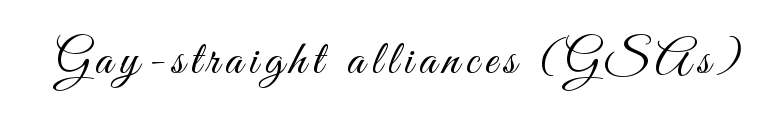
Q: Is the text bold? A: No.
Q: Is the text italic (slanted)? A: Yes.
Q: Is the typeface a serif or a sans-serif typeface? A: Sans-serif.
Q: Is the text underlined? A: No.
Q: Width (condensed, normal, or wide)? A: Condensed.
Q: Stroke contrast? A: Medium.
Q: x-height? A: Small.
Q: Monospaced? A: No.
